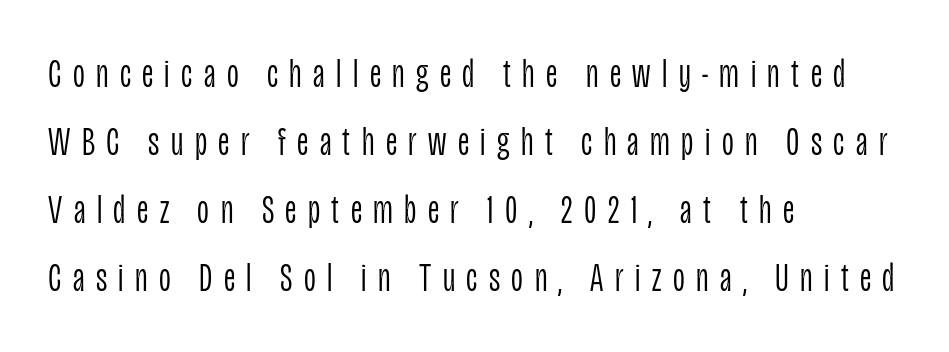
The image shows 41 px light, condensed sans-serif type, upright; set left-aligned, normal line spacing (1.66x), unusually wide letter spacing (+0.28 em), not underlined; low stroke contrast and a large x-height.
